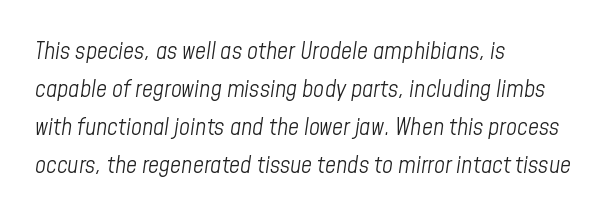
The space beneath each line is pristine and unruled. Unbolded letterforms with no extra heft. No extra tracking has been applied to these lines. Does the leading feel generous? No, just average. Is the type slanted? Yes — the strokes lean at a clear angle.
